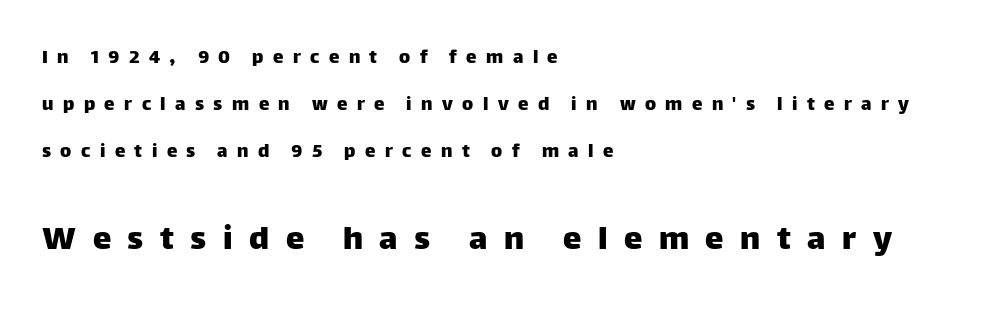
A typesetter would call this proportional, since set widths differ per character. Is there any slant? The stems are plumb. This sample trades compactness for vertical openness between lines. Is the block centered? No — it sits flush against the left margin. There is plenty of visible air inserted between adjacent glyphs. The letters in the lower block stand taller than those in the block above.
